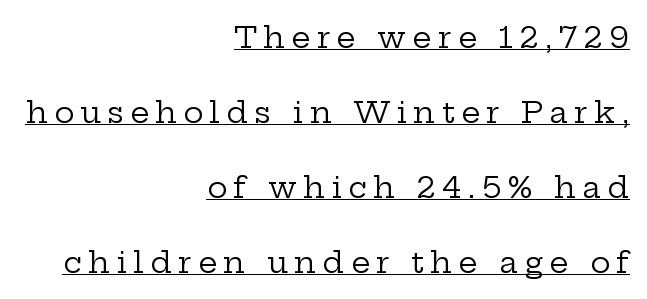
{"serif": "yes", "italic": "no", "bold": "no", "weight": "regular", "width": "wide", "stroke_contrast": "low", "x_height": "medium", "monospaced": "no", "underline": "yes", "align": "right", "line_spacing": "loose", "line_spacing_ratio": 2.5, "letter_spacing": "wide", "letter_spacing_em": 0.21, "glyph_px": 30}
